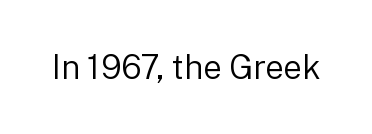
What stands out about the letter spacing? Nothing — it is the standard amount. Quick note: not italic, upright. Just letters on the line, the space beneath them empty. This is not heavy type; no bold has been used. Grotesque or geometric, the face here clearly has no serifs.
